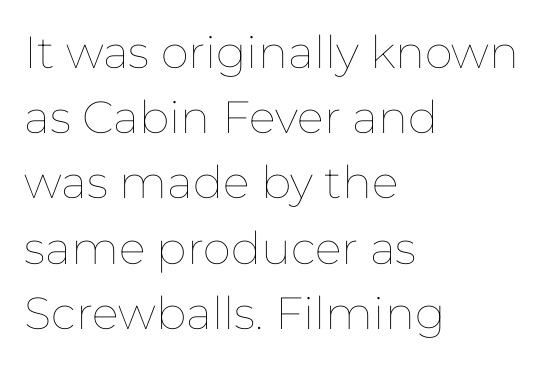
{"italic": "no", "bold": "no", "weight": "thin", "width": "normal", "stroke_contrast": "low", "x_height": "medium", "monospaced": "no", "underline": "no", "align": "left", "line_spacing": "normal", "line_spacing_ratio": 1.45, "letter_spacing": "normal", "letter_spacing_em": 0.0, "glyph_px": 45}
